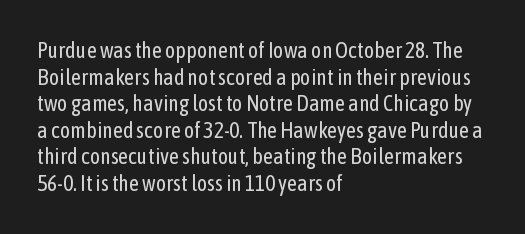
{"italic": "no", "bold": "no", "underline": "no", "align": "left", "line_spacing_ratio": 1.21, "letter_spacing": "normal", "letter_spacing_em": 0.0, "glyph_px": 22}
